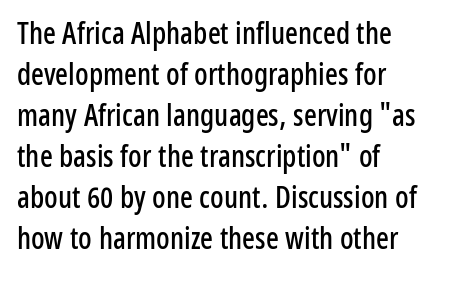
{"serif": "no", "italic": "no", "width": "condensed", "stroke_contrast": "low", "x_height": "medium", "monospaced": "no", "underline": "no", "align": "left", "line_spacing": "normal", "line_spacing_ratio": 1.37, "letter_spacing": "normal", "letter_spacing_em": 0.0, "glyph_px": 30}
